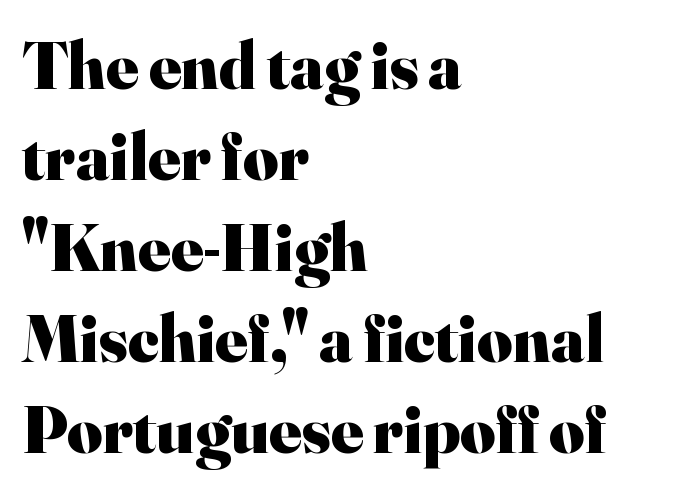
The image shows 68 px heavy serif type, upright; set left-aligned, normal line spacing (1.34x), normal letter spacing, not underlined; high stroke contrast and a small x-height.
